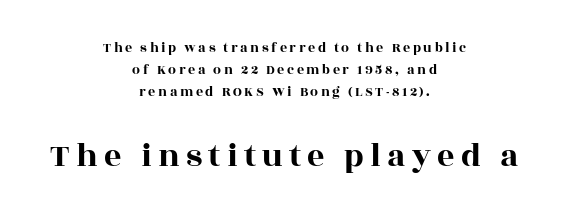
{"serif": "yes", "italic": "no", "width": "wide", "x_height": "large", "monospaced": "no", "underline": "no", "align": "center", "line_spacing": "normal", "line_spacing_ratio": 1.58, "larger_block": "second", "size_ratio": 2.43, "glyph_px": 34}
